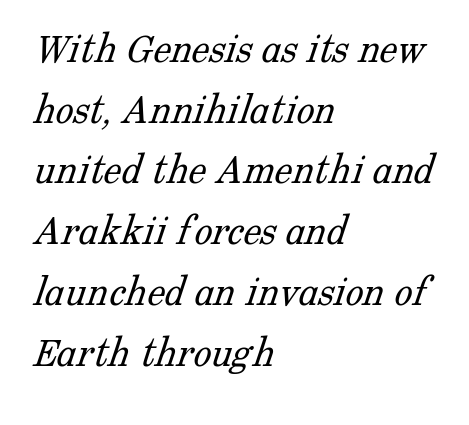
{"serif": "yes", "bold": "no", "weight": "light", "width": "normal", "stroke_contrast": "low", "x_height": "medium", "monospaced": "no", "underline": "no", "align": "left", "line_spacing": "normal", "line_spacing_ratio": 1.35, "letter_spacing": "normal", "letter_spacing_em": 0.0, "glyph_px": 45}
